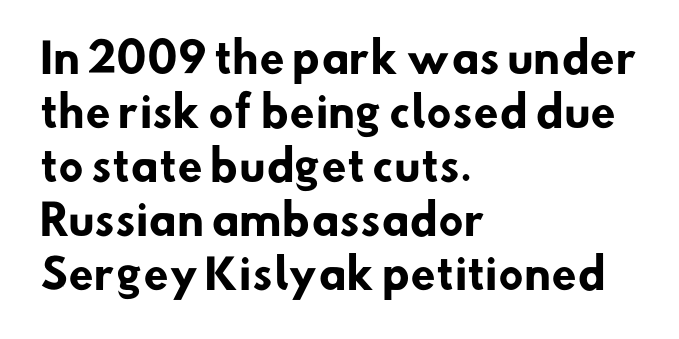
No word sits above an underline. Typeset ragged right — the left edge is the straight one. These lines carry a lot of weight — the face is fully bold. Inter-character spacing is left at the font's built-in metrics.
